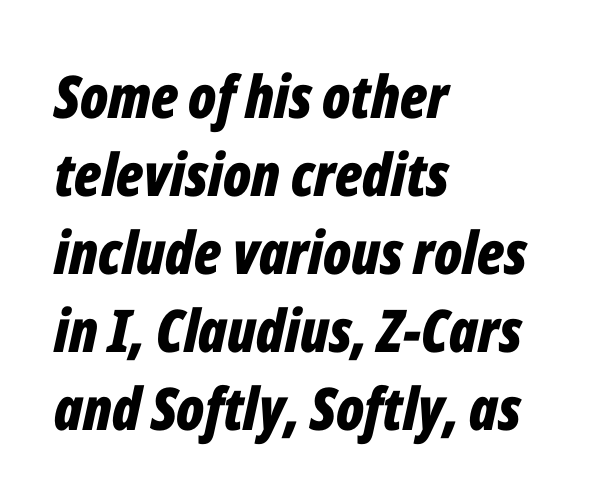
The image shows 59 px bold, condensed type, italic (leaning right); set left-aligned, normal line spacing (1.32x), normal letter spacing, not underlined; low stroke contrast and a medium x-height.
